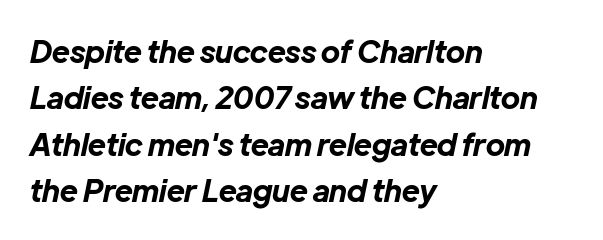
Q: Is the text bold? A: Yes.
Q: Is the text italic (slanted)? A: Yes, it leans right by about 12 degrees.
Q: Is the text underlined? A: No.
Q: How is the paragraph aligned? A: Left-aligned.
Q: Is the spacing between letters normal or unusually wide? A: Normal.
Q: Is the spacing between lines tight, normal or loose? A: Normal.
Q: Width (condensed, normal, or wide)? A: Normal.
Q: Stroke contrast? A: Low.
Q: x-height? A: Medium.
Q: Monospaced? A: No.
